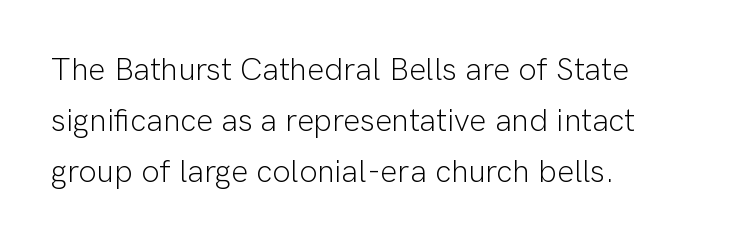
Q: Is the text bold? A: No.
Q: Is the text italic (slanted)? A: No, it is upright.
Q: Is the typeface a serif or a sans-serif typeface? A: Sans-serif.
Q: Is the text underlined? A: No.
Q: How is the paragraph aligned? A: Left-aligned.
Q: Is the spacing between letters normal or unusually wide? A: Normal.
Q: Is the spacing between lines tight, normal or loose? A: Normal.
Q: Width (condensed, normal, or wide)? A: Normal.
Q: Stroke contrast? A: Low.
Q: x-height? A: Medium.
Q: Monospaced? A: No.
